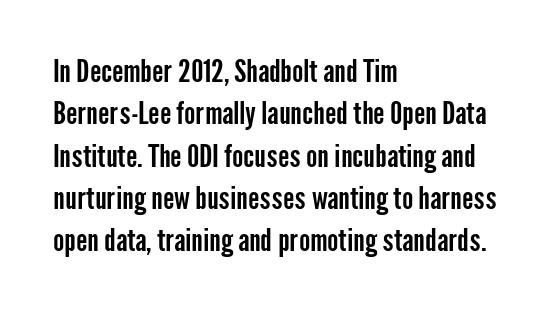
{"serif": "no", "italic": "no", "width": "condensed", "stroke_contrast": "low", "x_height": "medium", "monospaced": "no", "underline": "no", "align": "left", "line_spacing": "normal", "line_spacing_ratio": 1.41, "letter_spacing": "normal", "letter_spacing_em": 0.0, "glyph_px": 30}
